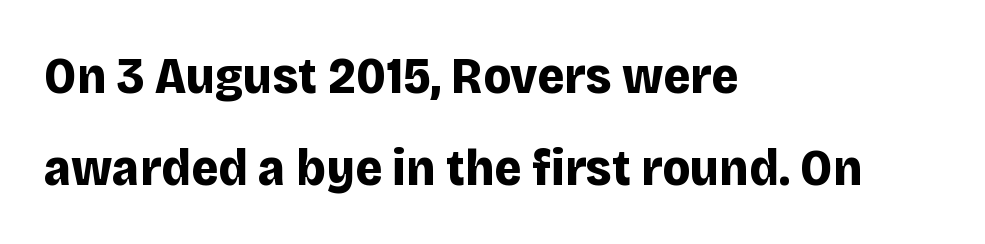
{"serif": "no", "italic": "no", "bold": "yes", "weight": "bold", "width": "normal", "stroke_contrast": "low", "x_height": "large", "monospaced": "no", "underline": "no", "align": "left", "line_spacing_ratio": 1.76, "letter_spacing": "normal", "letter_spacing_em": 0.0, "glyph_px": 52}
